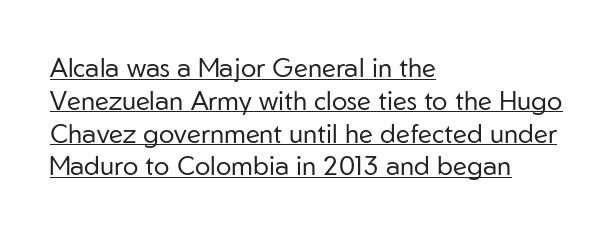
{"italic": "no", "bold": "no", "underline": "yes", "align": "left", "line_spacing": "normal", "line_spacing_ratio": 1.26, "letter_spacing": "normal", "letter_spacing_em": 0.0, "glyph_px": 26}
